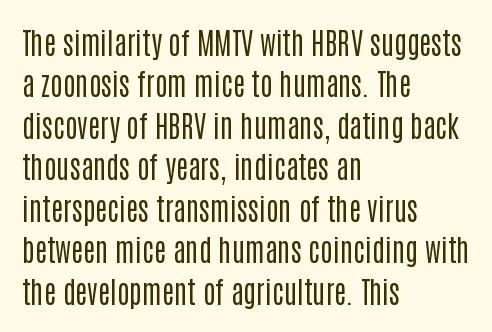
The image shows 29 px regular-weight, condensed sans-serif type, upright; set left-aligned, normal line spacing (1.43x), normal letter spacing, not underlined; low stroke contrast and a large x-height.
